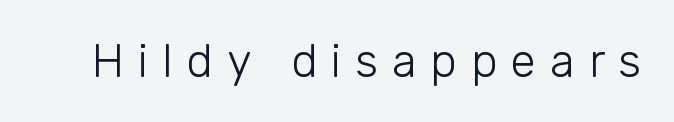
The image shows 46 px light sans-serif type, upright; set unusually wide letter spacing (+0.3 em), not underlined; low stroke contrast and a medium x-height.
